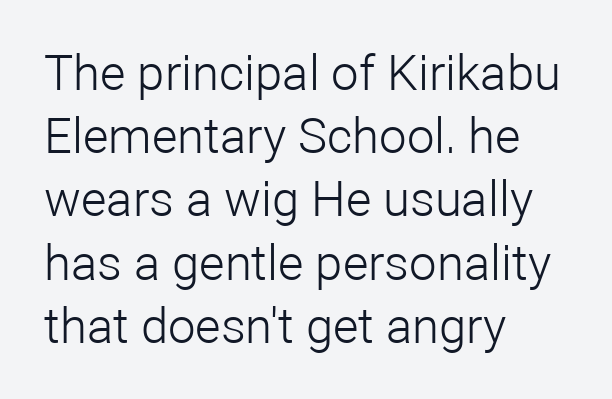
{"serif": "no", "italic": "no", "bold": "no", "weight": "light", "width": "normal", "stroke_contrast": "low", "x_height": "medium", "monospaced": "no", "underline": "no", "align": "left", "line_spacing": "normal", "line_spacing_ratio": 1.29, "letter_spacing": "normal", "letter_spacing_em": 0.0, "glyph_px": 49}
